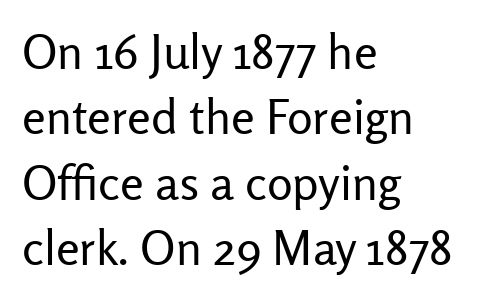
{"serif": "no", "italic": "no", "bold": "no", "weight": "regular", "width": "normal", "stroke_contrast": "low", "x_height": "medium", "monospaced": "no", "underline": "no", "align": "left", "line_spacing": "normal", "line_spacing_ratio": 1.36, "letter_spacing": "normal", "letter_spacing_em": 0.0, "glyph_px": 48}
